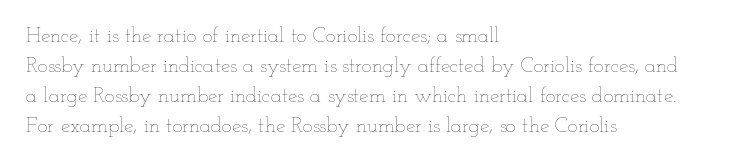
{"italic": "no", "bold": "no", "underline": "no", "align": "left", "line_spacing": "normal", "line_spacing_ratio": 1.43, "letter_spacing": "normal", "letter_spacing_em": 0.0, "glyph_px": 21}
